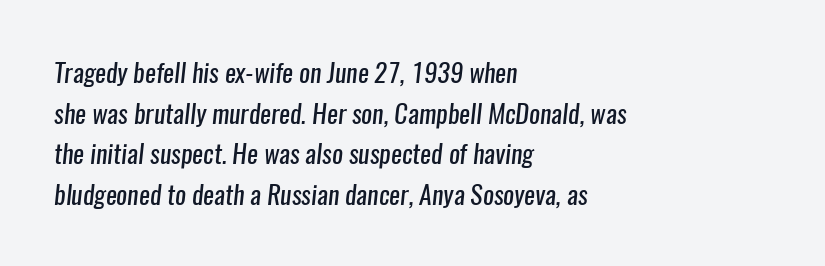
{"bold": "no", "underline": "no", "align": "left", "line_spacing": "normal", "line_spacing_ratio": 1.56, "letter_spacing": "normal", "letter_spacing_em": 0.0, "glyph_px": 26}
